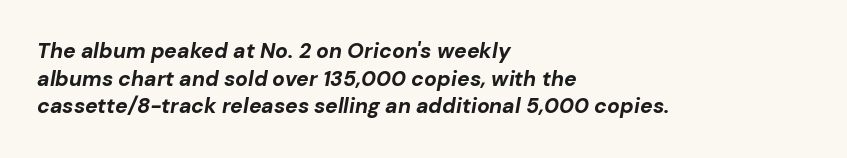
It's the slanting kind of type. Look at the stroke-to-counter ratio: heavy, a bold. Is the block centered? No — it sits flush against the left margin. Glyph-to-glyph distance matches everyday printed text. Quick note: interline space is typical. Descenders are the only things crossing below the line.
